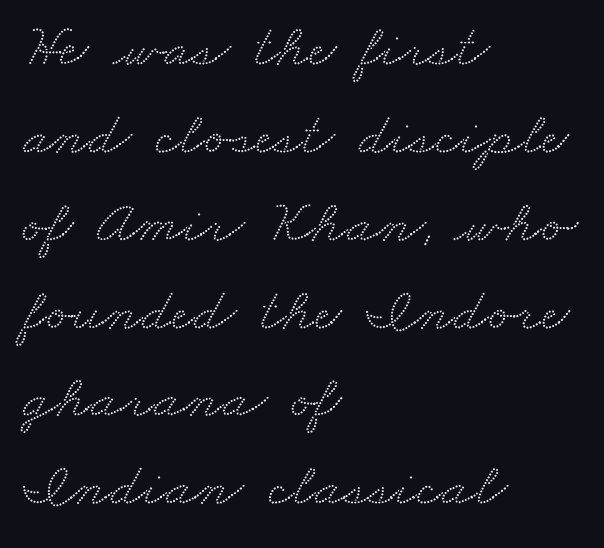
{"serif": "yes", "width": "wide", "stroke_contrast": "medium", "x_height": "small", "monospaced": "no", "underline": "no", "align": "left", "line_spacing": "normal", "line_spacing_ratio": 1.44, "letter_spacing": "normal", "letter_spacing_em": 0.0, "glyph_px": 61}
